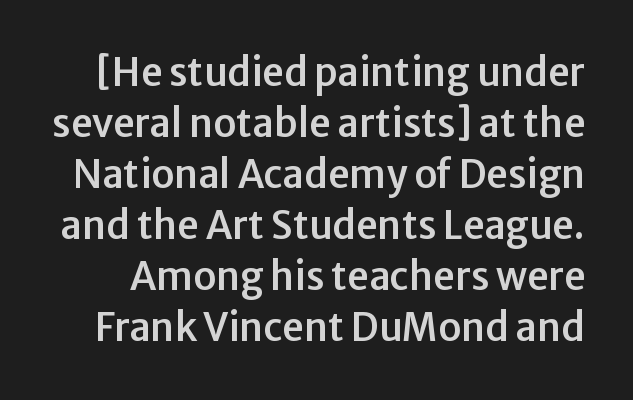
The image shows 38 px sans-serif type, upright; set normal line spacing (1.34x), normal letter spacing, not underlined; low stroke contrast and a medium x-height.
